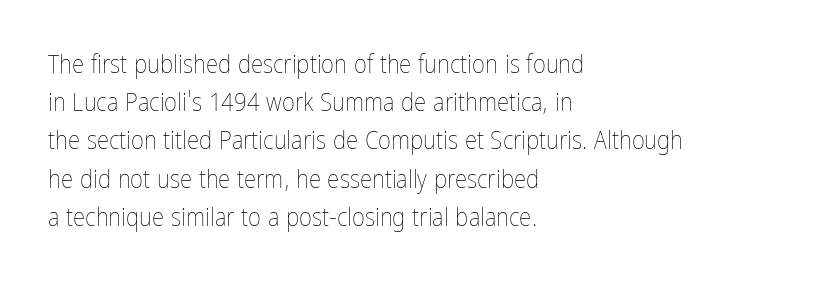
The glyphs are unaccompanied by any horizontal stroke below them. Posture: vertical. These lines keep a tight, regular rhythm from letter to letter. Interline gaps are of average width in this sample. The paragraph shown leans on its left margin.
